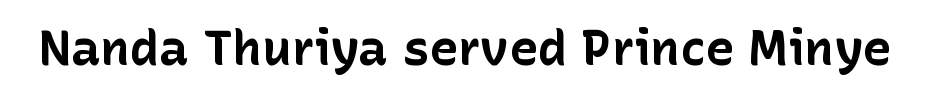
The image shows 49 px bold sans-serif type, upright; set normal letter spacing, not underlined; low stroke contrast and a medium x-height.
